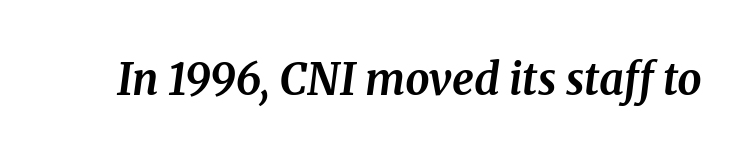
{"serif": "yes", "italic": "yes", "lean": "right", "slant_degrees": 8, "bold": "yes", "weight": "bold", "width": "normal", "stroke_contrast": "medium", "x_height": "medium", "monospaced": "no", "underline": "no", "letter_spacing": "normal", "letter_spacing_em": 0.0, "glyph_px": 43}
